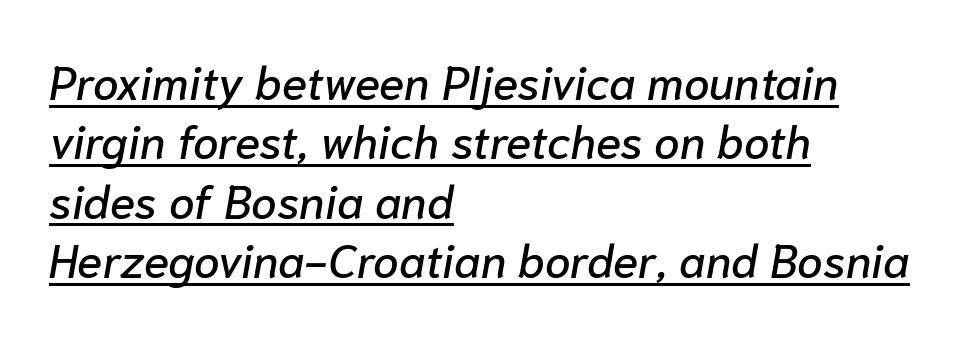
The image shows 46 px text type, italic (leaning right); set left-aligned, normal line spacing (1.29x), normal letter spacing, underlined; low stroke contrast and a medium x-height.
